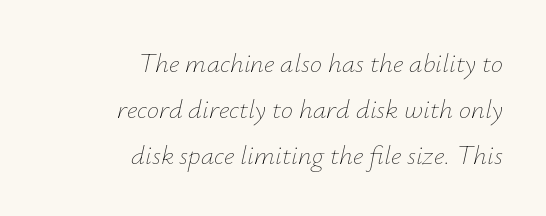
The image shows 27 px text type, italic (leaning right); set right-aligned, line spacing 1.71x, normal letter spacing, not underlined.
